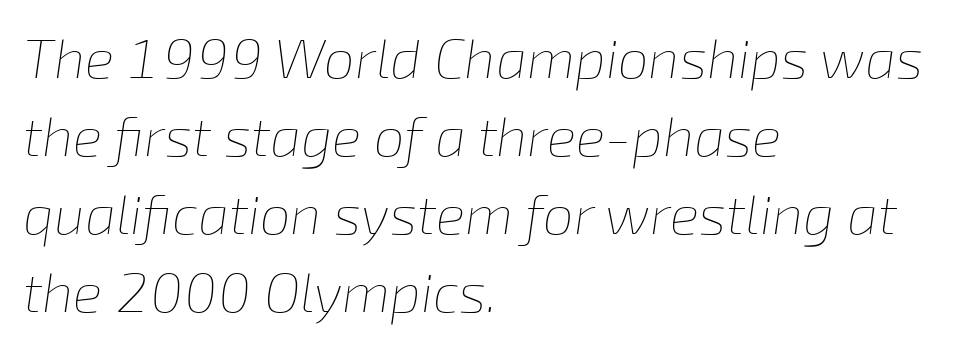
{"italic": "yes", "lean": "right", "slant_degrees": 8, "bold": "no", "weight": "thin", "width": "normal", "stroke_contrast": "low", "x_height": "medium", "monospaced": "no", "underline": "no", "align": "left", "line_spacing": "normal", "line_spacing_ratio": 1.42, "letter_spacing": "normal", "letter_spacing_em": 0.0, "glyph_px": 55}
